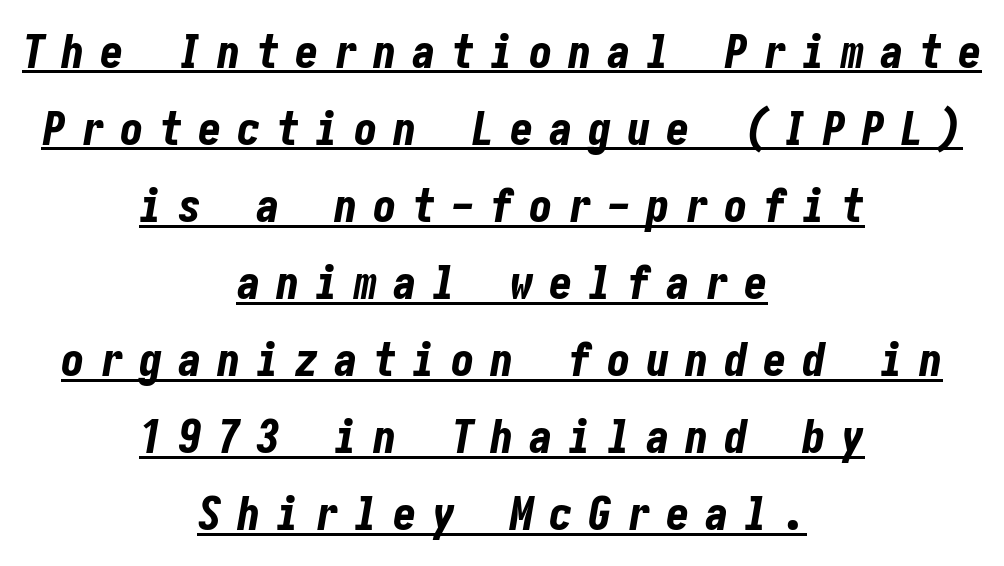
{"italic": "yes", "lean": "right", "slant_degrees": 10, "bold": "yes", "weight": "bold", "width": "condensed", "stroke_contrast": "low", "x_height": "medium", "underline": "yes", "align": "center", "line_spacing": "normal", "line_spacing_ratio": 1.64, "letter_spacing": "wide", "letter_spacing_em": 0.33, "glyph_px": 47}
